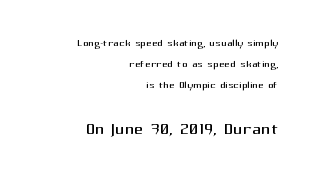
{"italic": "no", "bold": "no", "underline": "no", "align": "right", "line_spacing": "normal", "line_spacing_ratio": 1.5, "letter_spacing": "normal", "letter_spacing_em": 0.0, "larger_block": "second", "size_ratio": 1.64, "glyph_px": 23}
